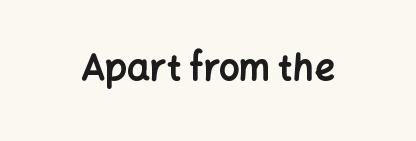
{"serif": "no", "italic": "no", "bold": "yes", "weight": "bold", "width": "normal", "stroke_contrast": "low", "x_height": "medium", "monospaced": "no", "underline": "no", "letter_spacing": "normal", "letter_spacing_em": 0.0, "glyph_px": 36}
